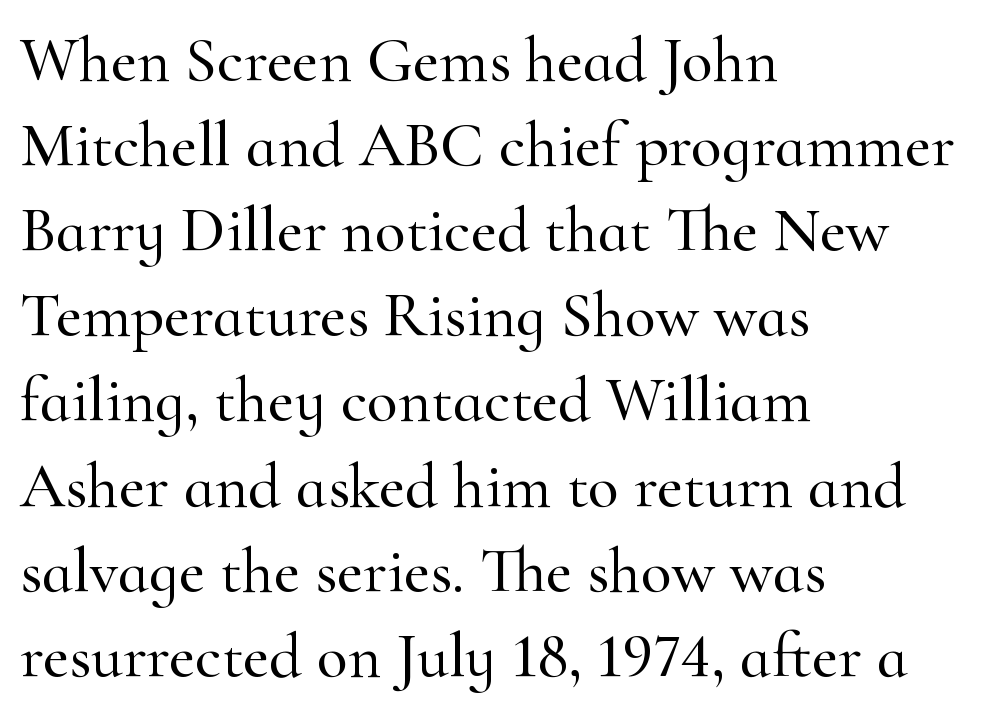
The image shows 64 px serif type, upright; set left-aligned, normal line spacing (1.33x), normal letter spacing, not underlined; high stroke contrast and a small x-height.
